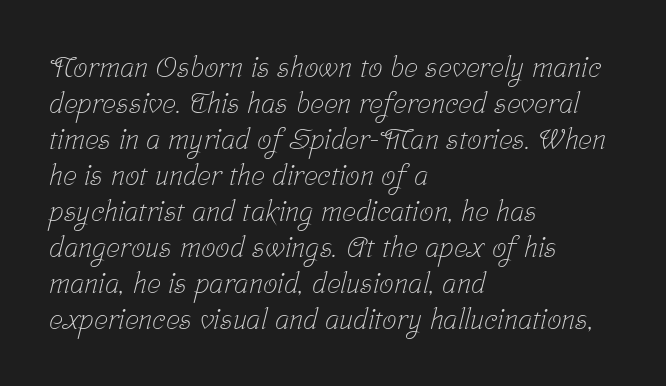
{"serif": "yes", "bold": "no", "weight": "light", "width": "condensed", "stroke_contrast": "low", "x_height": "medium", "monospaced": "no", "underline": "no", "align": "left", "line_spacing_ratio": 1.24, "letter_spacing": "normal", "letter_spacing_em": 0.0, "glyph_px": 29}
